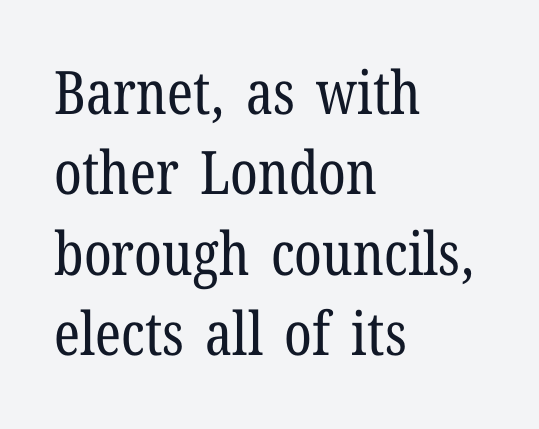
{"serif": "yes", "italic": "no", "bold": "no", "weight": "regular", "width": "condensed", "stroke_contrast": "low", "x_height": "medium", "monospaced": "no", "underline": "no", "align": "left", "line_spacing": "normal", "line_spacing_ratio": 1.34, "letter_spacing": "normal", "letter_spacing_em": 0.0, "glyph_px": 60}
